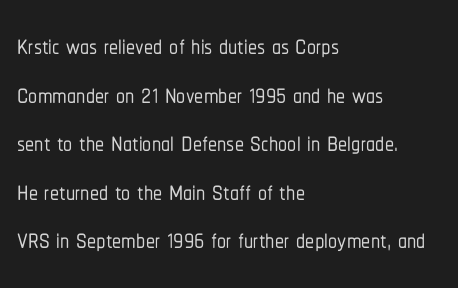
The image shows 36 px condensed sans-serif type, upright; set left-aligned, normal line spacing (1.35x), normal letter spacing, not underlined; low stroke contrast and a medium x-height.
